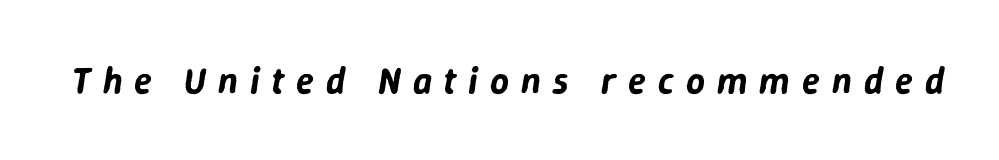
The image shows 37 px text type, italic (leaning right); set unusually wide letter spacing (+0.32 em), not underlined; low stroke contrast and a medium x-height.
